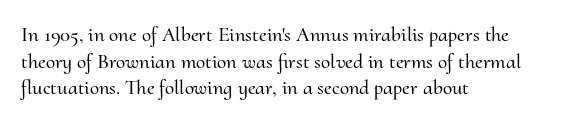
The image shows 21 px text type, upright; set left-aligned, normal line spacing (1.27x), normal letter spacing, not underlined.
